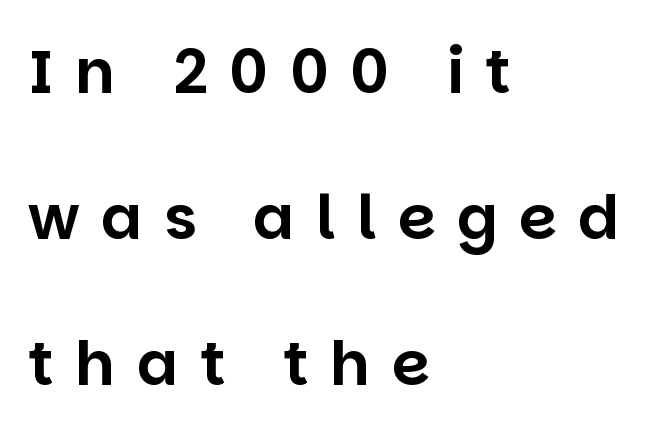
{"serif": "no", "italic": "no", "width": "normal", "stroke_contrast": "low", "x_height": "large", "monospaced": "no", "underline": "no", "align": "left", "line_spacing": "loose", "line_spacing_ratio": 2.39, "letter_spacing": "wide", "letter_spacing_em": 0.35, "glyph_px": 61}
